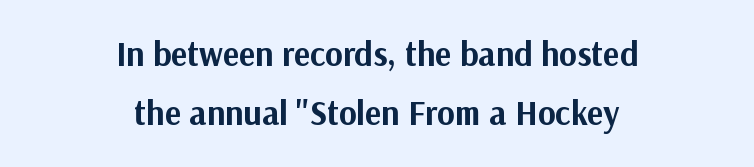
The image shows 34 px bold sans-serif type, upright; set centered, line spacing 1.74x, normal letter spacing, not underlined; medium stroke contrast and a medium x-height.
